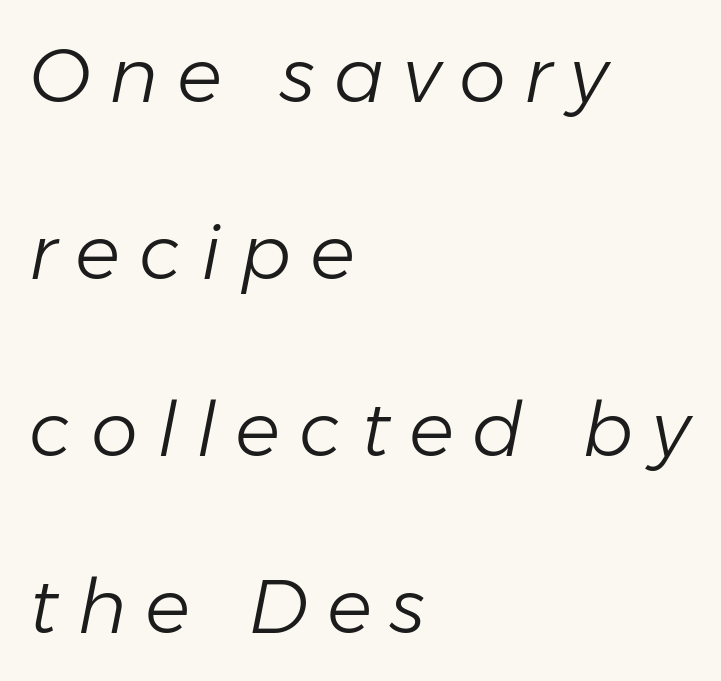
The image shows 75 px light type, italic (leaning right); set left-aligned, loose line spacing (2.36x), unusually wide letter spacing (+0.25 em), not underlined; low stroke contrast and a medium x-height.
